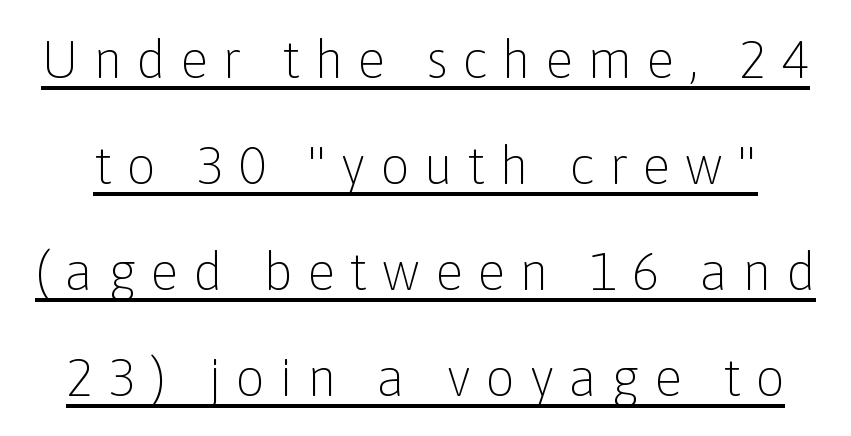
{"serif": "no", "italic": "no", "bold": "no", "weight": "light", "width": "normal", "stroke_contrast": "low", "x_height": "medium", "monospaced": "no", "underline": "yes", "line_spacing": "loose", "line_spacing_ratio": 2.0, "letter_spacing": "wide", "letter_spacing_em": 0.26, "glyph_px": 53}
